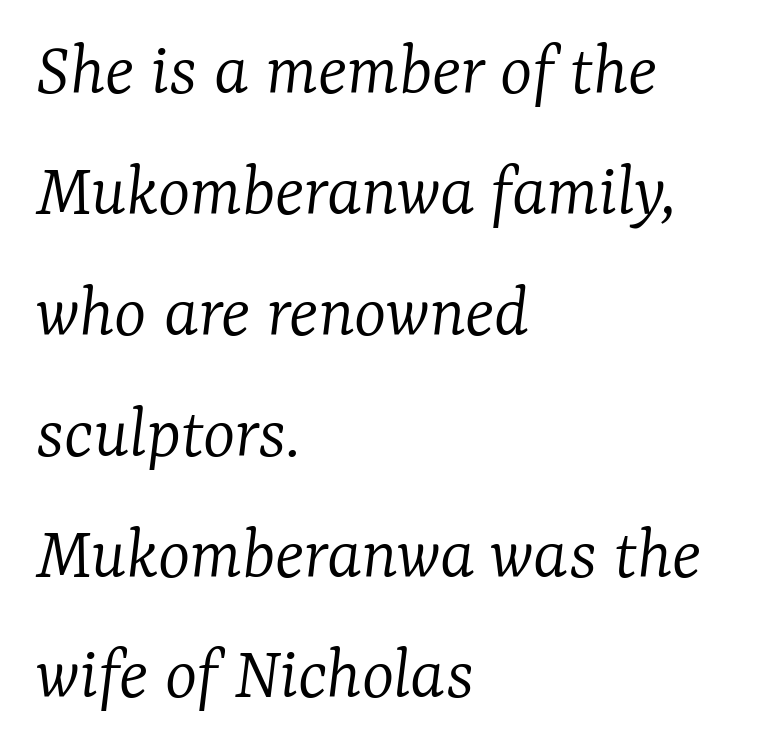
The image shows 77 px light serif type, italic (leaning right); set left-aligned, normal line spacing (1.57x), normal letter spacing, not underlined; low stroke contrast and a medium x-height.
